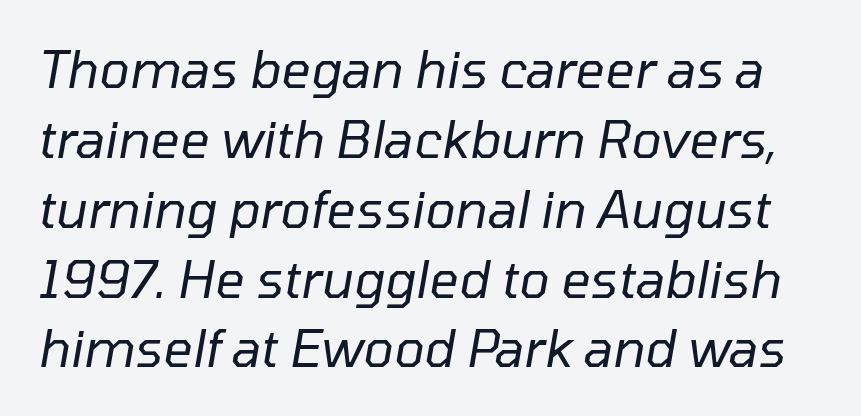
{"italic": "yes", "lean": "right", "slant_degrees": 10, "bold": "no", "weight": "regular", "width": "normal", "stroke_contrast": "low", "x_height": "medium", "monospaced": "no", "underline": "no", "line_spacing": "normal", "line_spacing_ratio": 1.37, "letter_spacing": "normal", "letter_spacing_em": 0.0, "glyph_px": 51}
